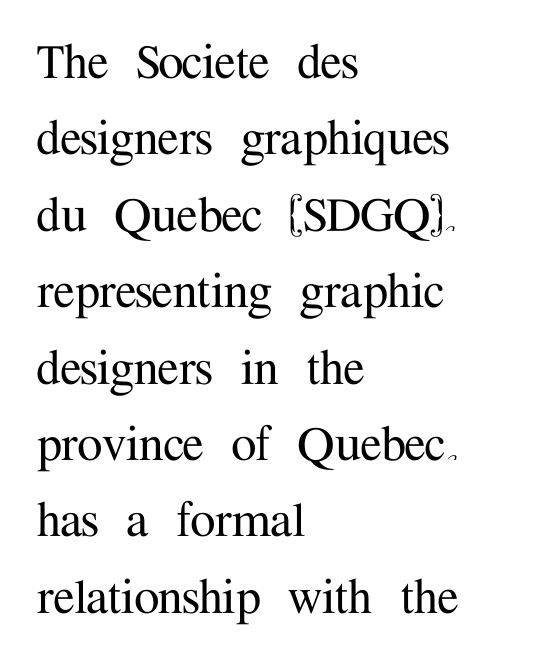
{"serif": "yes", "italic": "no", "width": "normal", "stroke_contrast": "medium", "x_height": "medium", "monospaced": "no", "underline": "no", "align": "left", "line_spacing": "normal", "line_spacing_ratio": 1.34, "letter_spacing": "normal", "letter_spacing_em": 0.0, "glyph_px": 57}
